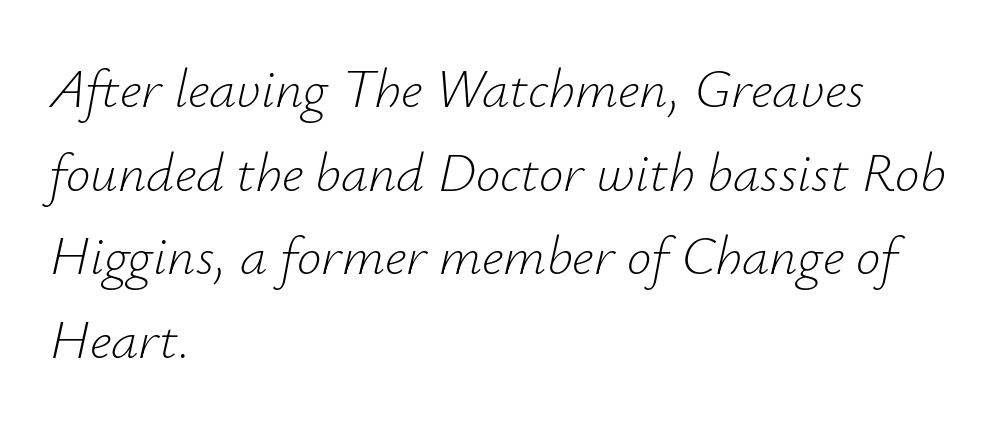
Q: Is the text bold? A: No.
Q: Is the text italic (slanted)? A: Yes, it leans right by about 12 degrees.
Q: Is the text underlined? A: No.
Q: How is the paragraph aligned? A: Left-aligned.
Q: Is the spacing between letters normal or unusually wide? A: Normal.
Q: Is the spacing between lines tight, normal or loose? A: Normal.
Q: Width (condensed, normal, or wide)? A: Normal.
Q: Stroke contrast? A: Low.
Q: x-height? A: Small.
Q: Monospaced? A: No.
